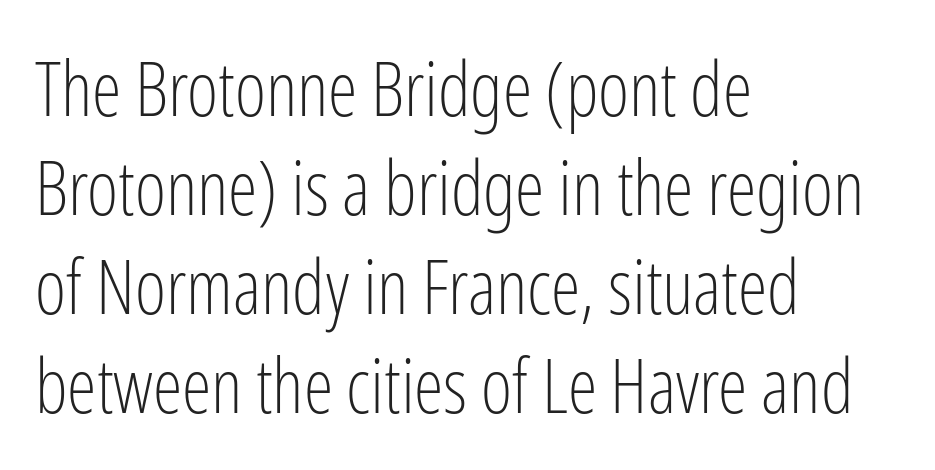
{"serif": "no", "italic": "no", "bold": "no", "weight": "light", "width": "condensed", "stroke_contrast": "low", "x_height": "medium", "monospaced": "no", "underline": "no", "align": "left", "line_spacing": "normal", "line_spacing_ratio": 1.32, "letter_spacing": "normal", "letter_spacing_em": 0.0, "glyph_px": 75}
